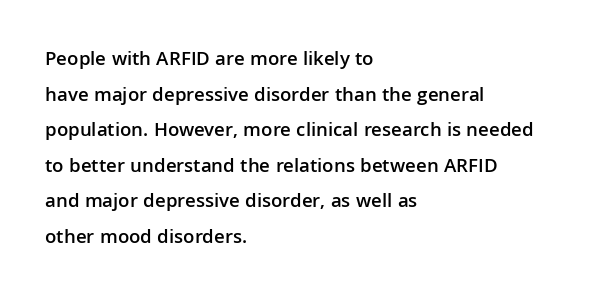
The image shows 20 px text type, upright; set left-aligned, line spacing 1.78x, normal letter spacing, not underlined.
